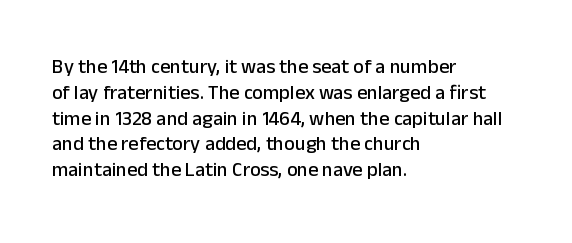
The image shows 20 px text type, upright; set left-aligned, normal line spacing (1.29x), normal letter spacing, not underlined.
